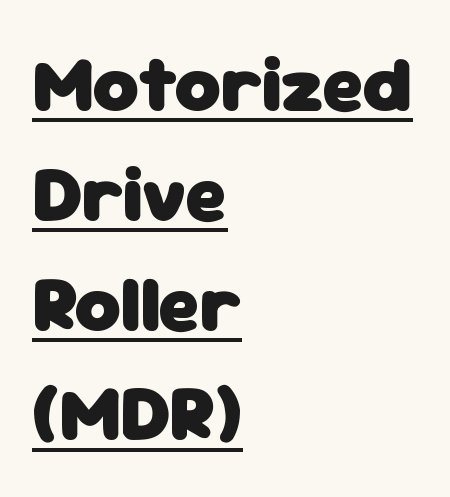
Is there an underline? Yes — a line sits under the letters. Thick stems and heavy bowls — unmistakably bold. The text block is weighted toward the left margin, trailing off unevenly rightward. Standard letterfit; no display-style spreading of the glyphs. The typography opts for an upright posture over an oblique one.
